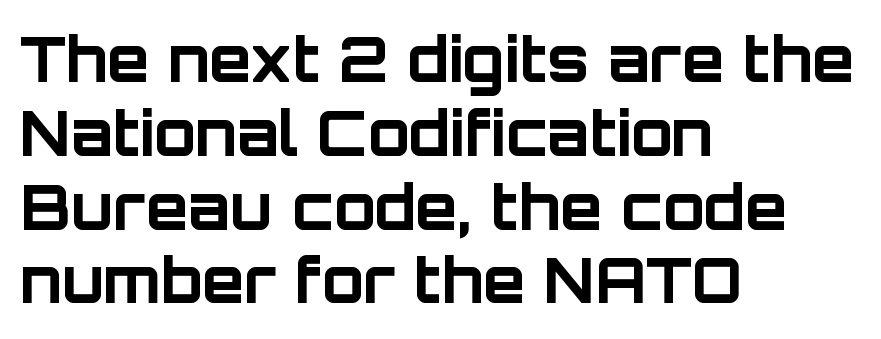
The image shows 61 px bold sans-serif type, upright; set left-aligned, line spacing 1.21x, normal letter spacing, not underlined; low stroke contrast and a large x-height.
